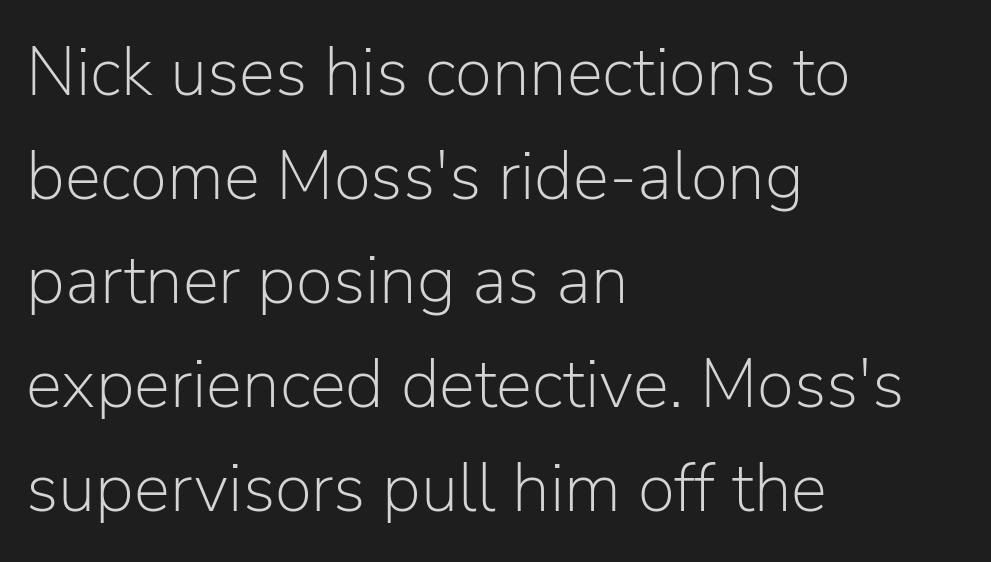
Q: Is the text bold? A: No.
Q: Is the text italic (slanted)? A: No, it is upright.
Q: Is the typeface a serif or a sans-serif typeface? A: Sans-serif.
Q: Is the text underlined? A: No.
Q: How is the paragraph aligned? A: Left-aligned.
Q: Is the spacing between letters normal or unusually wide? A: Normal.
Q: Is the spacing between lines tight, normal or loose? A: Normal.
Q: Width (condensed, normal, or wide)? A: Normal.
Q: Stroke contrast? A: Low.
Q: x-height? A: Medium.
Q: Monospaced? A: No.
